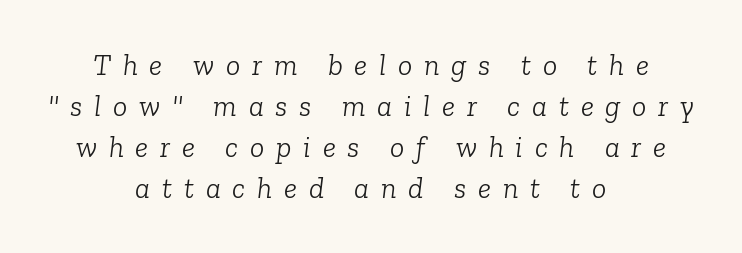
The image shows 30 px light serif type, italic (leaning right); set centered, normal line spacing (1.37x), unusually wide letter spacing (+0.39 em), not underlined; low stroke contrast and a medium x-height.
